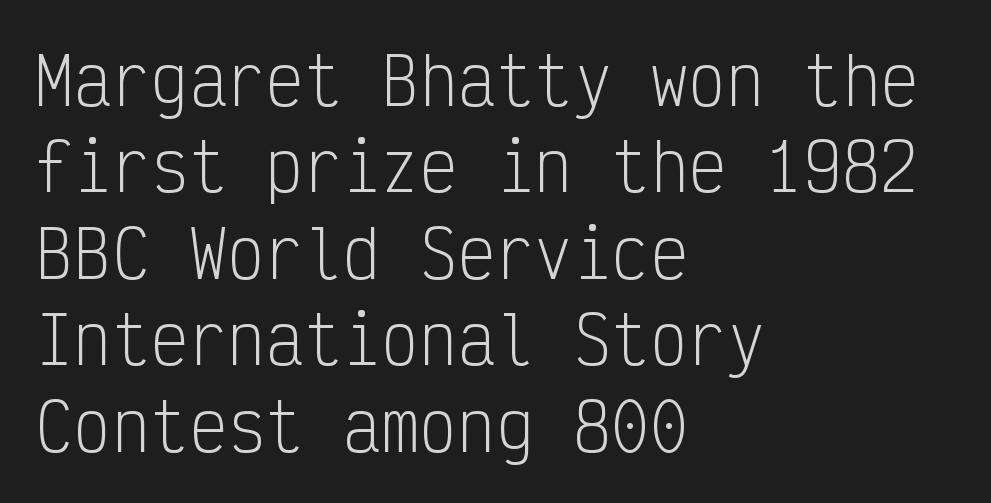
{"serif": "no", "italic": "no", "bold": "no", "weight": "light", "width": "condensed", "stroke_contrast": "low", "x_height": "medium", "monospaced": "yes", "underline": "no", "align": "left", "line_spacing": "normal", "line_spacing_ratio": 1.35, "letter_spacing": "normal", "letter_spacing_em": 0.0, "glyph_px": 64}
